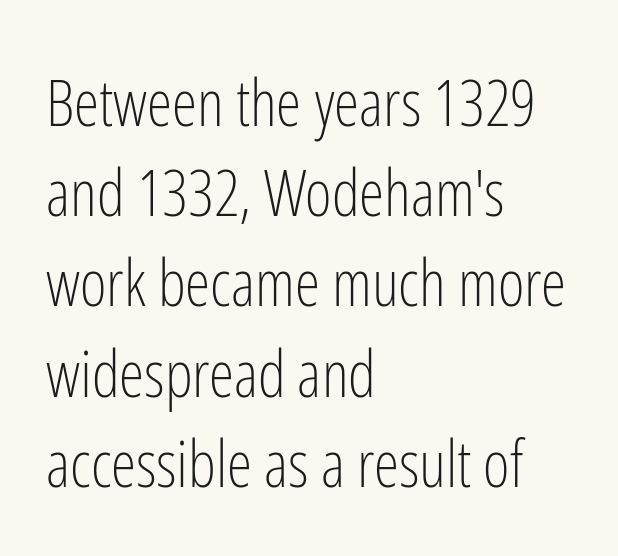
The image shows 64 px light, condensed sans-serif type, upright; set left-aligned, normal line spacing (1.41x), normal letter spacing, not underlined; low stroke contrast and a medium x-height.
